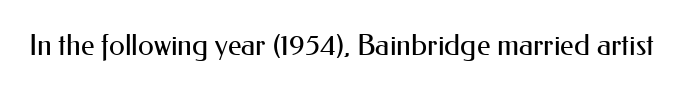
{"serif": "no", "italic": "no", "bold": "no", "weight": "regular", "width": "normal", "stroke_contrast": "medium", "x_height": "small", "monospaced": "no", "underline": "no", "letter_spacing": "normal", "letter_spacing_em": 0.0, "glyph_px": 29}
